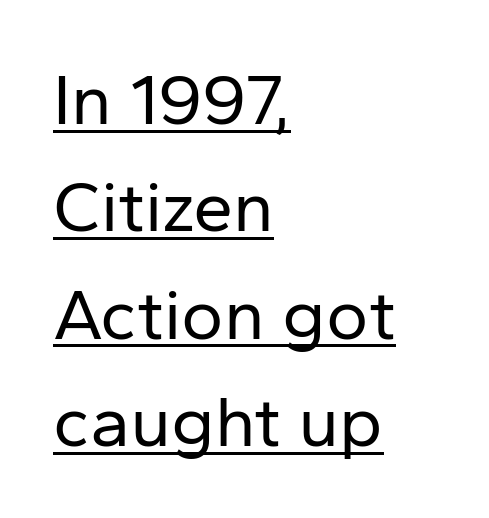
Does a line run under the words? Yes, clearly. The designer left line spacing at the default. Proportional: the letters do not fall into vertical columns. Each letter's strokes conclude bluntly, with no projecting serifs.
